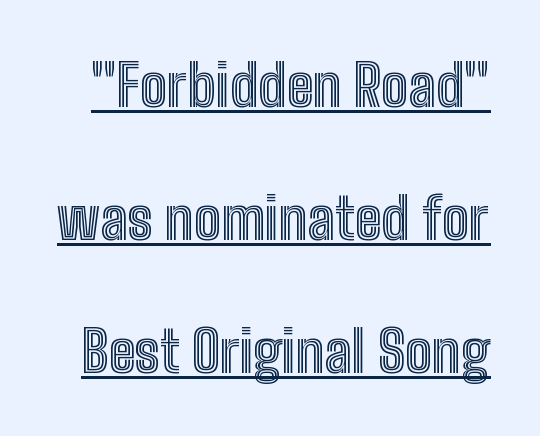
The image shows 57 px condensed type, upright; set loose line spacing (2.33x), normal letter spacing, underlined; a medium x-height.
